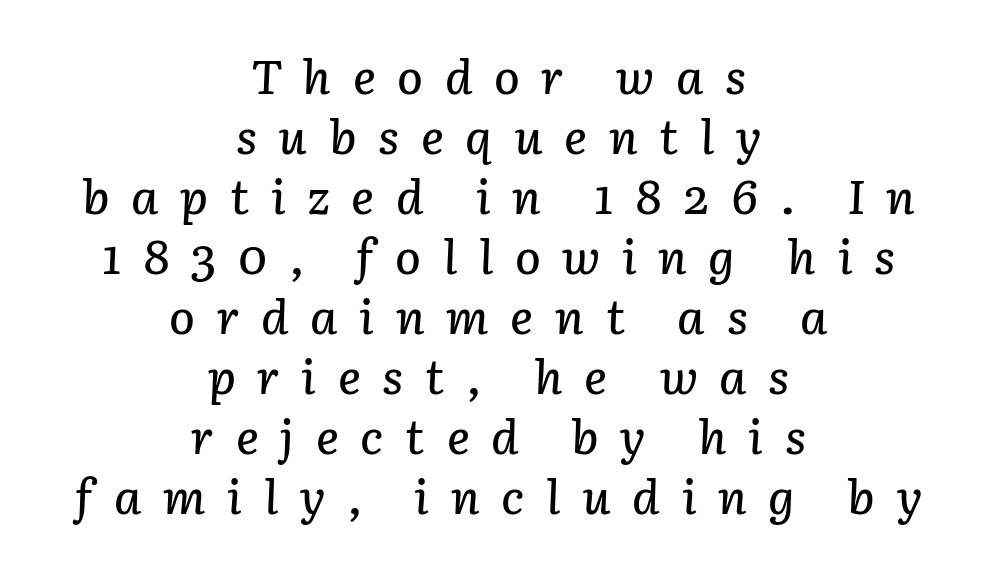
{"italic": "yes", "lean": "right", "slant_degrees": 3, "width": "normal", "stroke_contrast": "low", "x_height": "medium", "monospaced": "no", "underline": "no", "align": "center", "line_spacing": "normal", "line_spacing_ratio": 1.25, "letter_spacing": "wide", "letter_spacing_em": 0.45, "glyph_px": 48}
